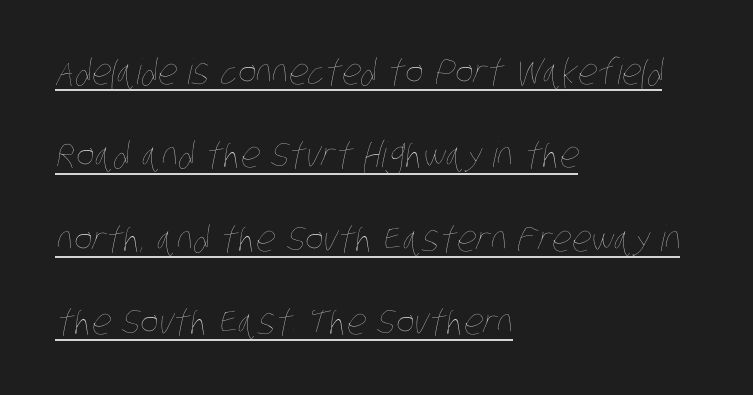
The image shows 35 px thin, condensed type; set left-aligned, loose line spacing (2.38x), normal letter spacing, underlined; low stroke contrast and a large x-height.
